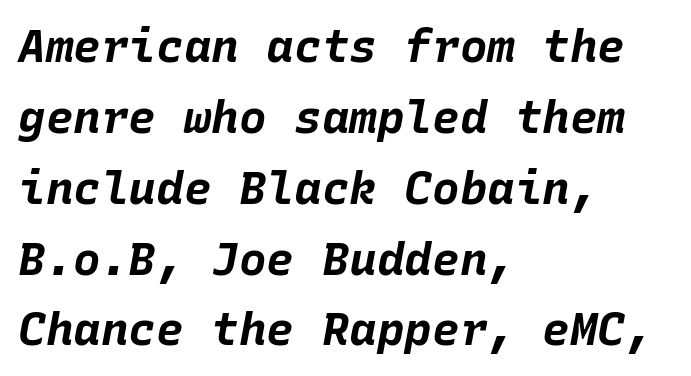
The image shows 46 px bold type, italic (leaning right), monospaced; set left-aligned, normal line spacing (1.54x), normal letter spacing, not underlined; low stroke contrast and a large x-height.
